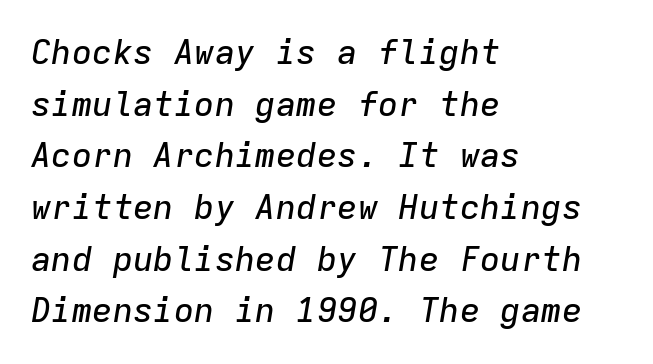
The image shows 34 px text type, italic (leaning right), monospaced; set left-aligned, normal line spacing (1.52x), normal letter spacing, not underlined; low stroke contrast and a medium x-height.
